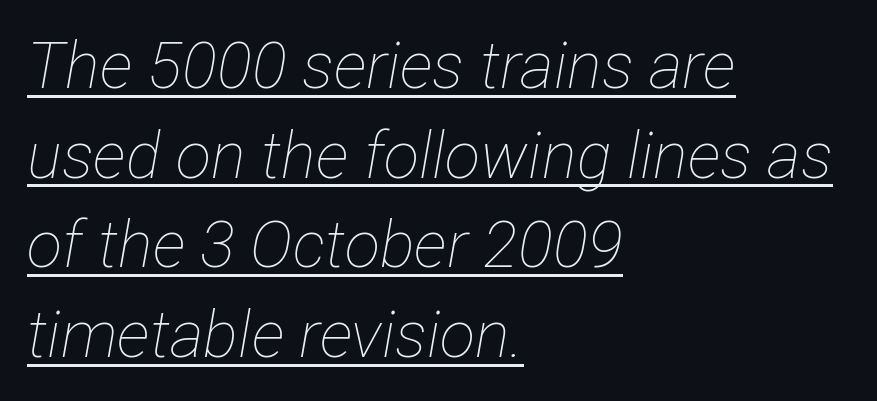
Q: Is the text bold? A: No.
Q: Is the text italic (slanted)? A: Yes, it leans right by about 12 degrees.
Q: Is the text underlined? A: Yes.
Q: How is the paragraph aligned? A: Left-aligned.
Q: Is the spacing between letters normal or unusually wide? A: Normal.
Q: Is the spacing between lines tight, normal or loose? A: Normal.
Q: Width (condensed, normal, or wide)? A: Condensed.
Q: Stroke contrast? A: Low.
Q: x-height? A: Medium.
Q: Monospaced? A: No.
